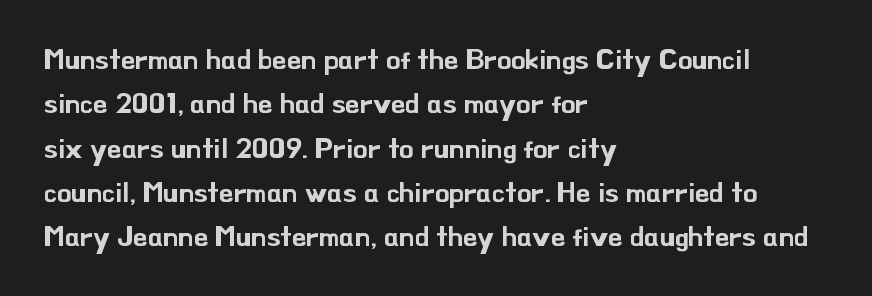
Q: Is the text italic (slanted)? A: No, it is upright.
Q: Is the typeface a serif or a sans-serif typeface? A: Sans-serif.
Q: Is the text underlined? A: No.
Q: How is the paragraph aligned? A: Left-aligned.
Q: Is the spacing between letters normal or unusually wide? A: Normal.
Q: Is the spacing between lines tight, normal or loose? A: Normal.
Q: Width (condensed, normal, or wide)? A: Normal.
Q: Stroke contrast? A: Low.
Q: x-height? A: Small.
Q: Monospaced? A: No.
